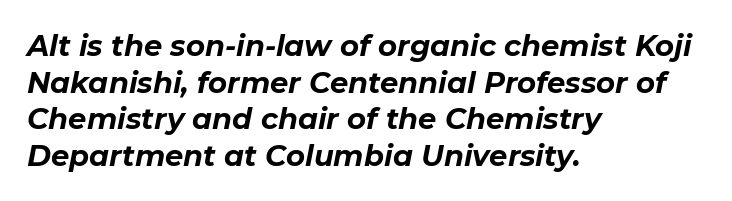
The image shows 29 px bold type, italic (leaning right); set left-aligned, normal line spacing (1.26x), normal letter spacing, not underlined; low stroke contrast and a medium x-height.
